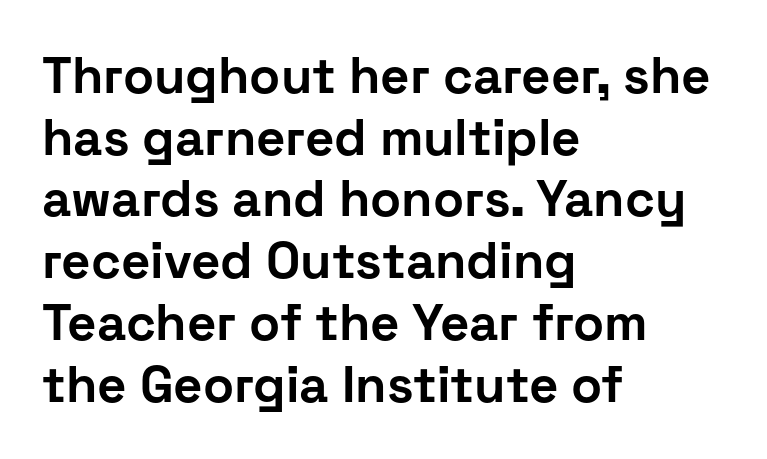
Q: Is the text bold? A: Yes.
Q: Is the text italic (slanted)? A: No, it is upright.
Q: Is the typeface a serif or a sans-serif typeface? A: Sans-serif.
Q: Is the text underlined? A: No.
Q: How is the paragraph aligned? A: Left-aligned.
Q: Is the spacing between letters normal or unusually wide? A: Normal.
Q: Width (condensed, normal, or wide)? A: Normal.
Q: Stroke contrast? A: Low.
Q: x-height? A: Medium.
Q: Monospaced? A: No.
